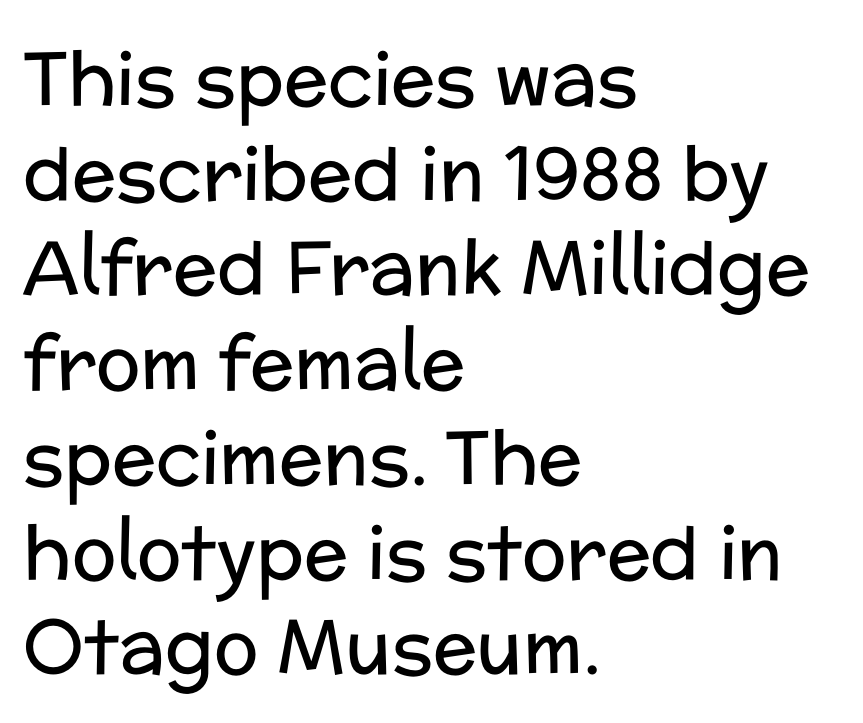
The paragraph shown leans on its left margin. Type style note: lacks serifs. Note the varied advance widths — an 'i' is clearly narrower than an 'm'. Check under the words: just untouched page. When letters stand straight like this, we call the style roman or upright.
